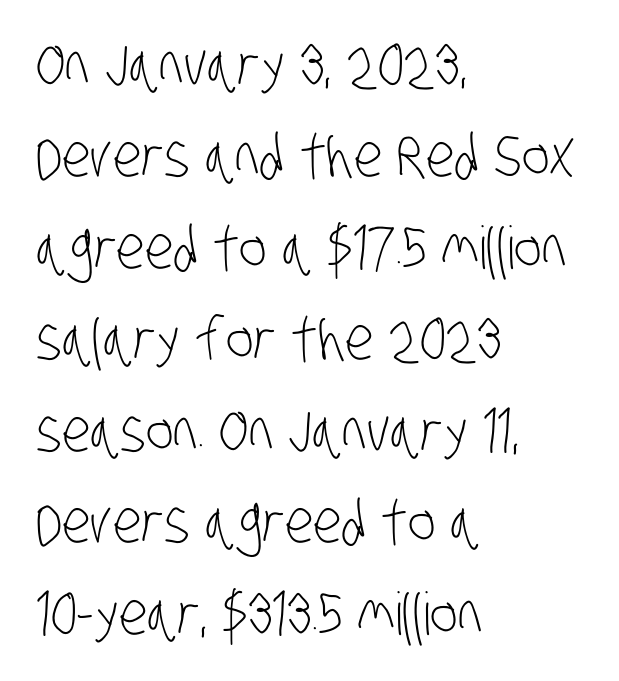
{"serif": "no", "bold": "no", "weight": "light", "width": "condensed", "stroke_contrast": "low", "x_height": "large", "monospaced": "no", "underline": "no", "align": "left", "line_spacing": "normal", "line_spacing_ratio": 1.55, "letter_spacing": "normal", "letter_spacing_em": 0.0, "glyph_px": 59}
